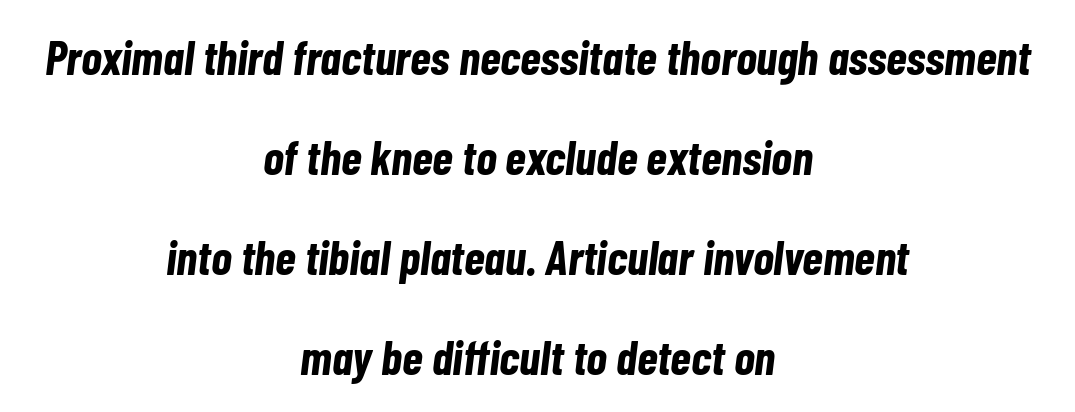
Q: Is the text bold? A: Yes.
Q: Is the text italic (slanted)? A: Yes, it leans right by about 7 degrees.
Q: Is the text underlined? A: No.
Q: How is the paragraph aligned? A: Centered.
Q: Is the spacing between letters normal or unusually wide? A: Normal.
Q: Is the spacing between lines tight, normal or loose? A: Loose.
Q: Width (condensed, normal, or wide)? A: Condensed.
Q: Stroke contrast? A: Low.
Q: x-height? A: Medium.
Q: Monospaced? A: No.
